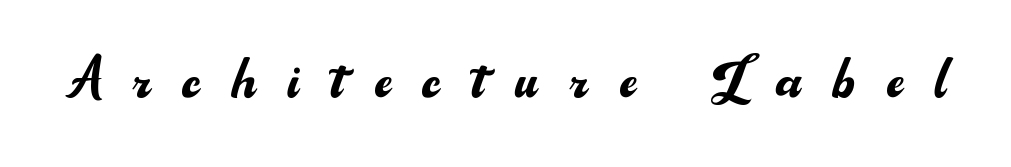
{"serif": "no", "bold": "no", "weight": "regular", "width": "normal", "stroke_contrast": "medium", "x_height": "small", "monospaced": "no", "underline": "no", "letter_spacing": "wide", "letter_spacing_em": 0.44, "glyph_px": 72}
